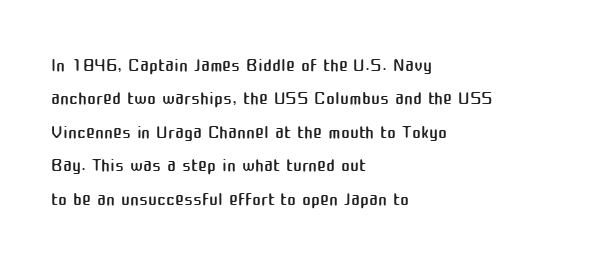
No letter is thick-stroked: the sample isn't bold. This rendering leaves character spacing at its baseline value. A bare baseline throughout the passage. Line beginnings align vertically; line endings do not. This sample uses an upright cut, with every glyph sitting square on the baseline.
